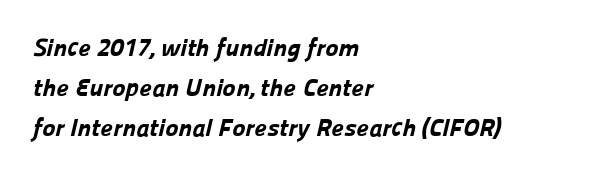
The image shows 25 px bold type; set left-aligned, normal line spacing (1.61x), normal letter spacing, not underlined.
